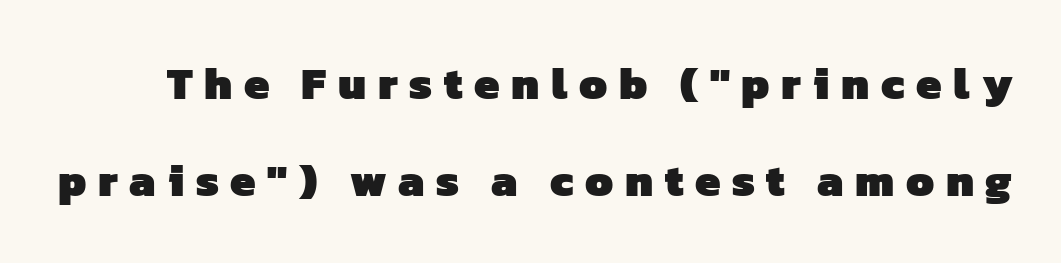
Q: Is the text bold? A: Yes.
Q: Is the typeface a serif or a sans-serif typeface? A: Sans-serif.
Q: Is the text underlined? A: No.
Q: Is the spacing between letters normal or unusually wide? A: Unusually wide.
Q: Is the spacing between lines tight, normal or loose? A: Loose.
Q: Width (condensed, normal, or wide)? A: Normal.
Q: Stroke contrast? A: Low.
Q: x-height? A: Medium.
Q: Monospaced? A: No.
